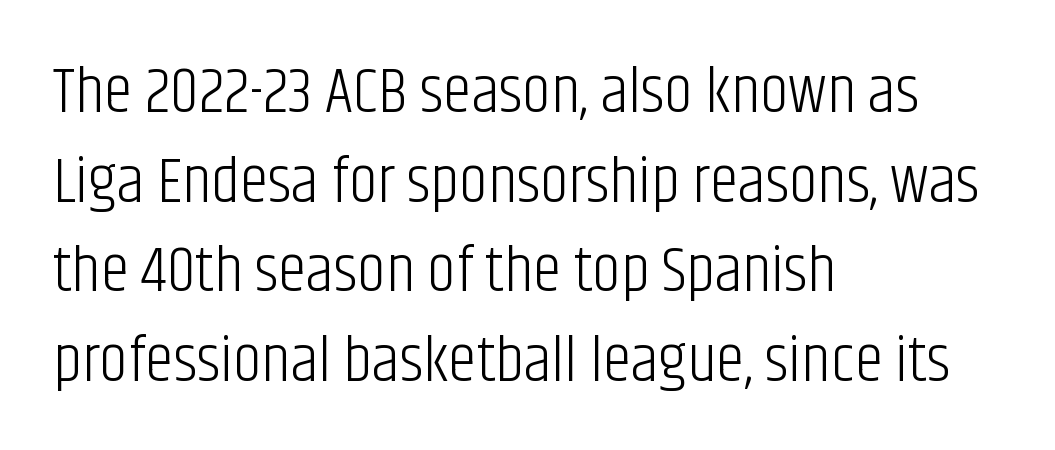
Think of a printed novel: that variable character pitch is what you see here. These glyphs show unthickened strokes, regular width or finer. What kind of face is this? One without serifs — a sans. The axis of the letterforms is exactly vertical. Leading: standard. This rendering features lettering with no underline.
